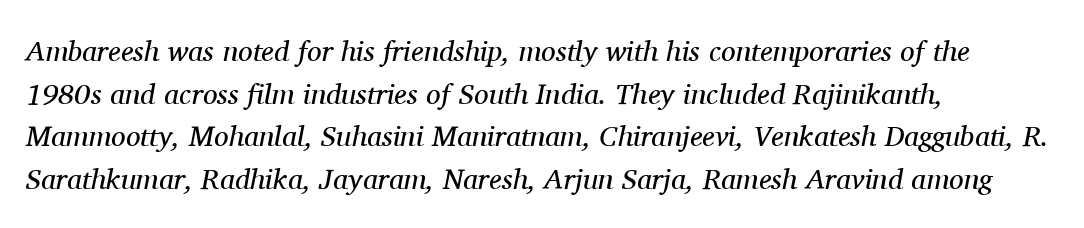
Weight: in the light-to-regular range. The rendering uses natural spacing where letterforms have individual widths. Horizontal alignment here is leftward, the default for most running prose. If you measured baseline to baseline, you'd find a middling distance. Glyph-to-glyph distance matches everyday printed text.
